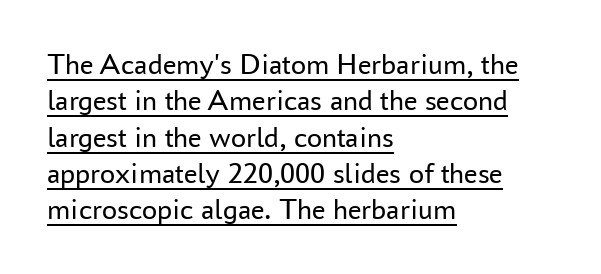
Quick note: underline on. You could call the tracking neutral — neither tight nor loose. These lines stack with their left ends in a neat column. The letters advance in unequal steps, a hallmark of proportional type. I'd call this a sans setting — the letters go barefoot. Does the lettering tilt? It doesn't — this is upright.
